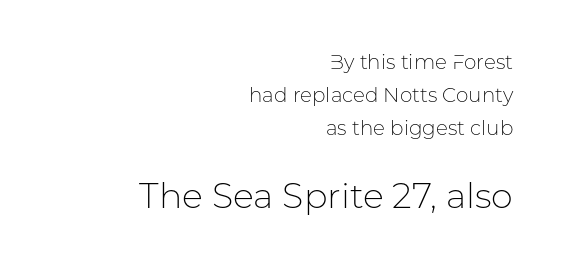
{"serif": "no", "italic": "no", "bold": "no", "weight": "light", "width": "normal", "stroke_contrast": "low", "x_height": "medium", "monospaced": "no", "underline": "no", "align": "right", "line_spacing": "normal", "line_spacing_ratio": 1.66, "letter_spacing": "normal", "letter_spacing_em": 0.0, "larger_block": "second", "size_ratio": 1.75, "glyph_px": 35}
